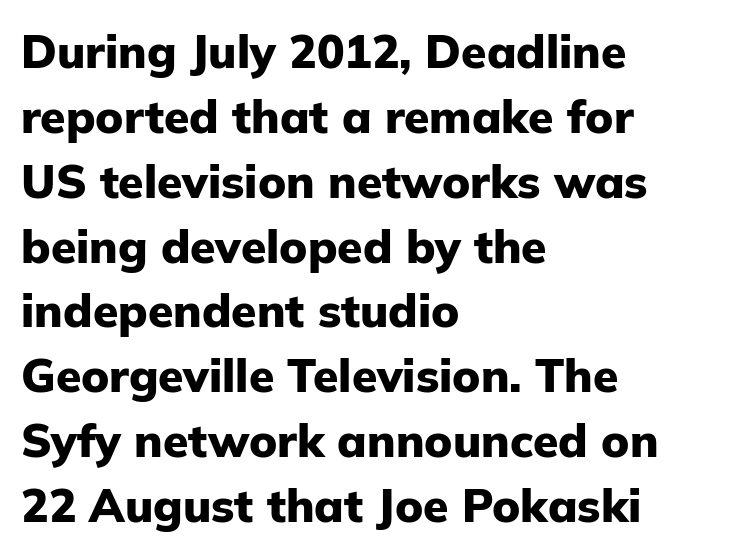
The image shows 46 px heavy sans-serif type, upright; set left-aligned, normal line spacing (1.41x), normal letter spacing, not underlined; low stroke contrast and a medium x-height.
